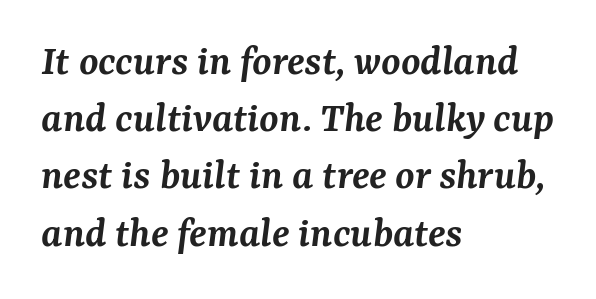
The gaps between neighbouring characters are ordinary and unremarkable. Is this a fixed-width face? No — the glyphs have proportional, varying widths. A bare baseline throughout the passage. The face used here is seriffed, in the tradition of book romans. Normally led — the rows are evenly, conventionally spaced. Compared with an ordinary text face, these strokes are moderately heavier — a semibold.
